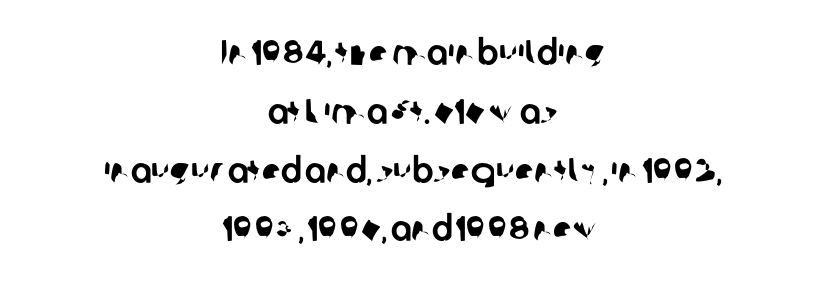
The image shows 35 px sans-serif type; set centered, normal line spacing (1.68x), normal letter spacing, not underlined; low stroke contrast and a medium x-height.
